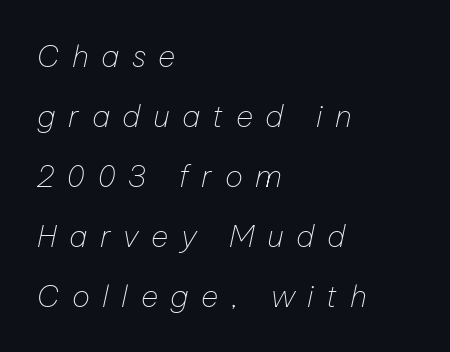
The image shows 30 px thin type, italic (leaning right); set left-aligned, loose line spacing (2.0x), unusually wide letter spacing (+0.42 em), not underlined; low stroke contrast and a medium x-height.
